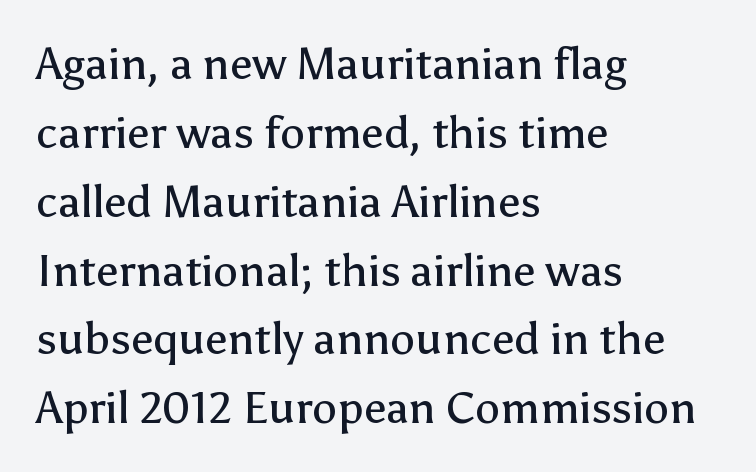
The image shows 45 px regular-weight sans-serif type, upright; set left-aligned, normal line spacing (1.53x), normal letter spacing, not underlined; low stroke contrast and a medium x-height.
